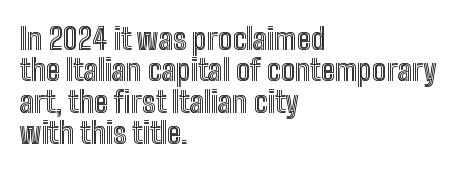
A typesetter would call this proportional, since set widths differ per character. This rendering features lettering with no underline. One glance says dense: line gaps are narrower than usual. Students, note that the glyphs here touch the page at normal intervals.
